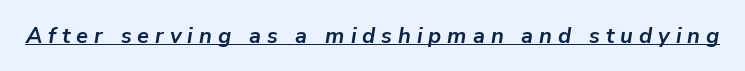
Q: Is the text bold? A: Yes.
Q: Is the text italic (slanted)? A: Yes, it leans right by about 9 degrees.
Q: Is the text underlined? A: Yes.
Q: Is the spacing between letters normal or unusually wide? A: Unusually wide.
